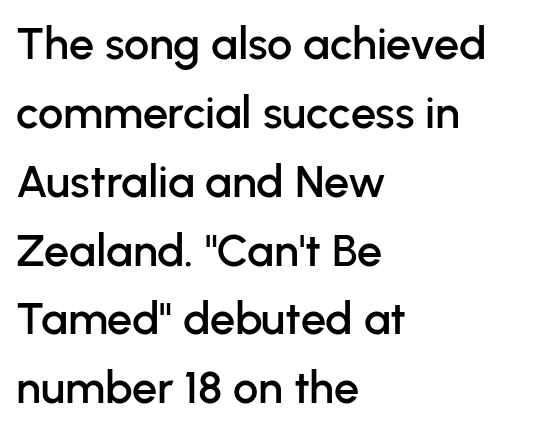
Characters follow at the spacing the type designer built in. No italicization has been applied; the sample stays upright. Looks like regular typesetting: each glyph gets only the width it needs. The vertical gap from one line to the next is medium.
